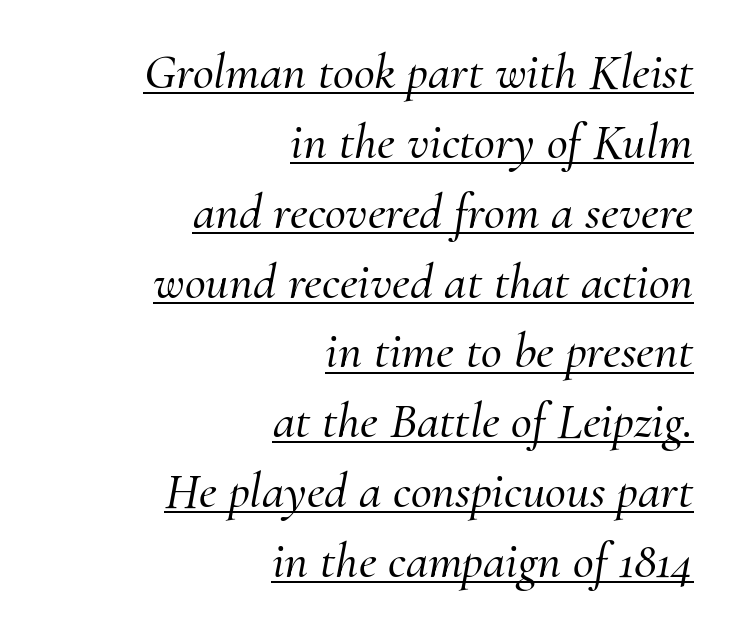
The whole block is typeset with a tilt. These lines are rendered in a variable-pitch font. Is the block centered? No — it sits flush against the right margin. A continuous stroke trails under the words, as in a hyperlink. Leading: standard.
